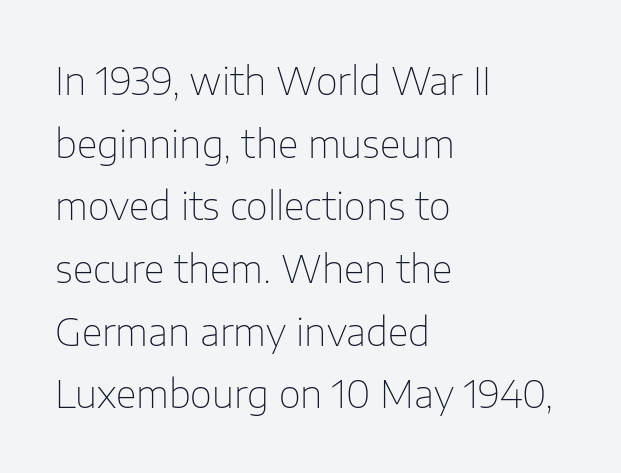
Look at the tracking — it's just the regular setting, nothing added. Letterform terminals end flat and unadorned throughout the passage. Caption: face not bold, strokes unweighted. The type sits square on the baseline with zero lean. Regular leading.
